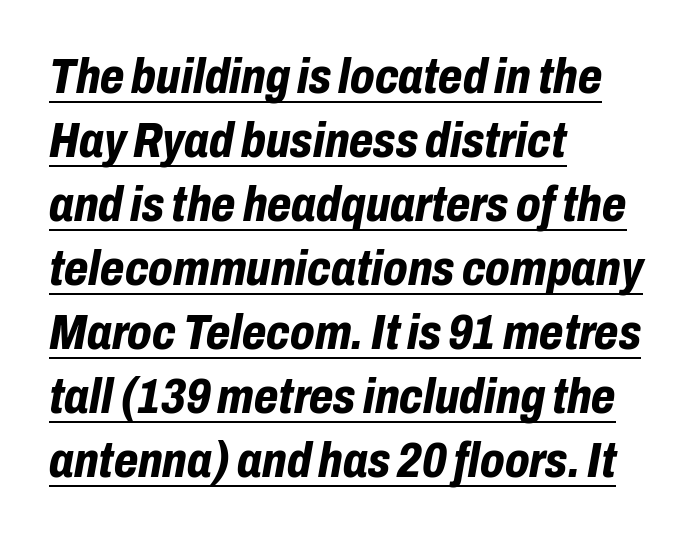
{"italic": "yes", "lean": "right", "slant_degrees": 10, "bold": "yes", "weight": "bold", "width": "condensed", "stroke_contrast": "low", "x_height": "medium", "monospaced": "no", "underline": "yes", "align": "left", "line_spacing": "normal", "line_spacing_ratio": 1.28, "letter_spacing": "normal", "letter_spacing_em": 0.0, "glyph_px": 50}
